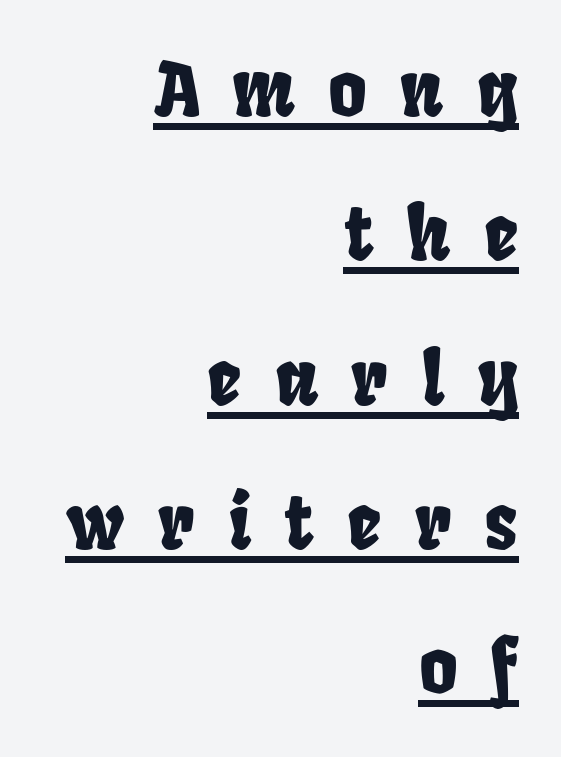
The image shows 74 px condensed sans-serif type; set right-aligned, loose line spacing (1.95x), unusually wide letter spacing (+0.45 em), underlined; low stroke contrast and a large x-height.
